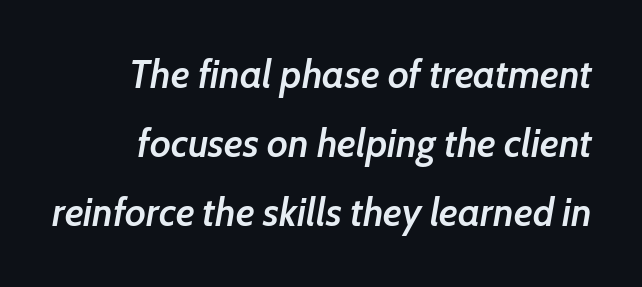
In terms of letterspacing, this is plain default setting. Every character sits at an angle, as italics do. The space directly below the letters is spotless. The characters look somewhat weighty, a semibold short of true bold. The face used here is proportionally spaced, like ordinary book or web type.
